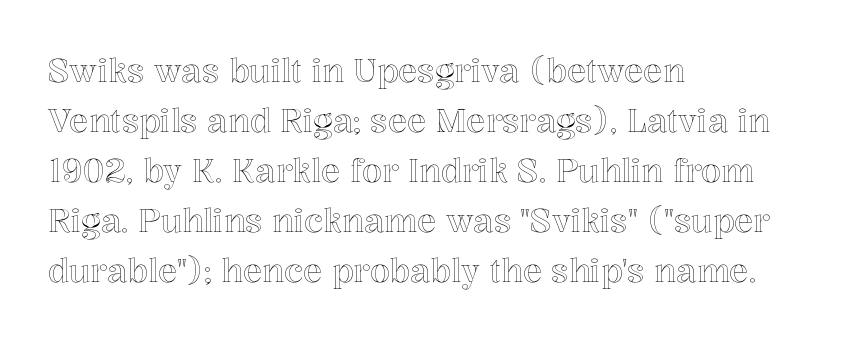
The image shows 32 px text type, upright; set left-aligned, normal line spacing (1.56x), normal letter spacing, not underlined; a medium x-height.
